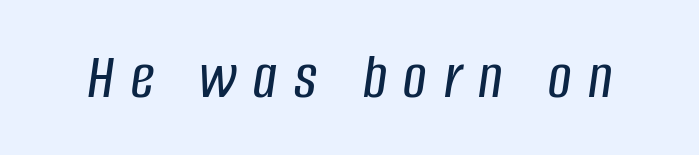
Q: Is the text italic (slanted)? A: Yes, it leans right by about 8 degrees.
Q: Is the text underlined? A: No.
Q: Is the spacing between letters normal or unusually wide? A: Unusually wide.
Q: Width (condensed, normal, or wide)? A: Condensed.
Q: Stroke contrast? A: Low.
Q: x-height? A: Large.
Q: Monospaced? A: No.
